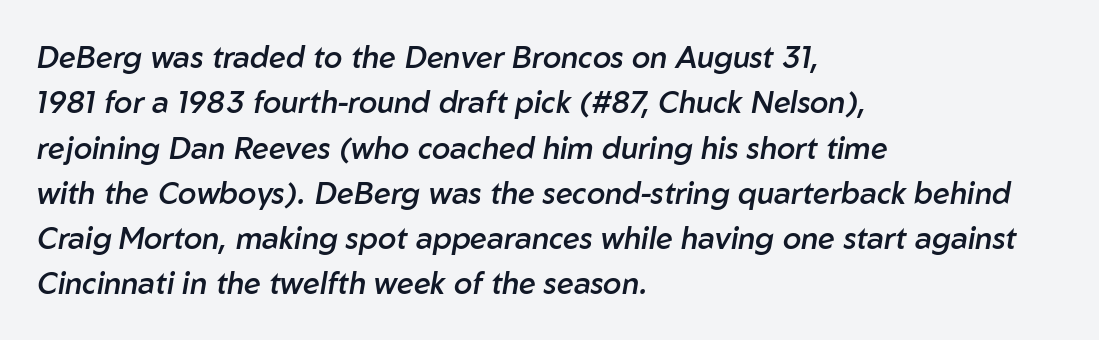
The image shows 30 px semibold type, italic (leaning right); set left-aligned, normal line spacing (1.51x), normal letter spacing, not underlined; low stroke contrast and a medium x-height.
